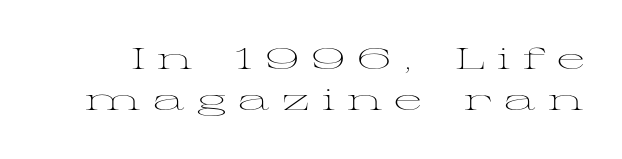
Compared with a typical body face, this is equally light or lighter still. Note the varied advance widths — an 'i' is clearly narrower than an 'm'. Unlike a clean sans, this face finishes its strokes with serifs. Does the leading feel generous? No, just average. The specimen omits any rule beneath the text block's lines.
